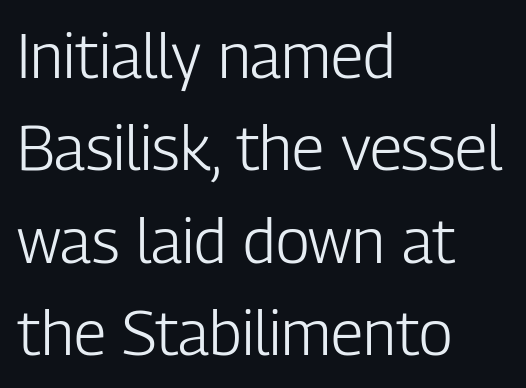
{"serif": "no", "italic": "no", "bold": "no", "weight": "light", "width": "condensed", "stroke_contrast": "low", "x_height": "medium", "monospaced": "no", "underline": "no", "align": "left", "line_spacing": "normal", "line_spacing_ratio": 1.49, "letter_spacing": "normal", "letter_spacing_em": 0.0, "glyph_px": 62}
